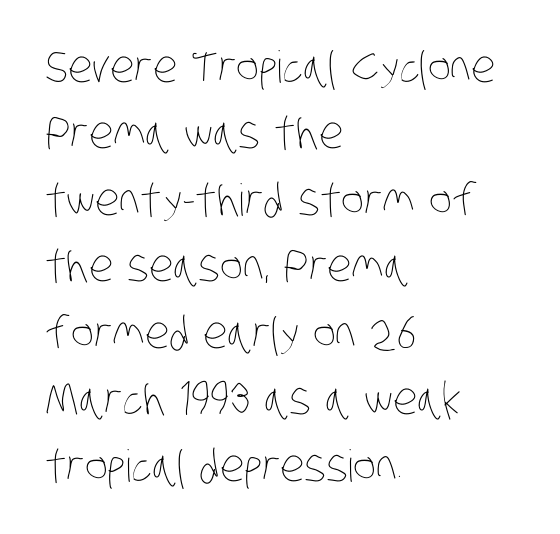
The image shows 44 px thin, condensed type; set left-aligned, normal line spacing (1.51x), normal letter spacing, not underlined; low stroke contrast and a large x-height.
